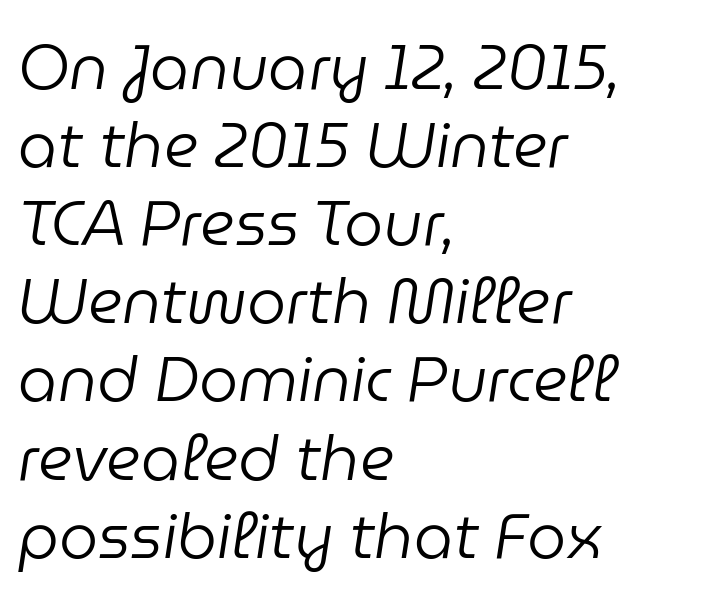
Each line starts at the same left margin while the right side varies. The face used here has a pronounced slope to its letters. Descender tails drop into unmarked territory. The cut favours lightness, reaching ordinary text weight at its darkest. Looks like regular typesetting: each glyph gets only the width it needs.
